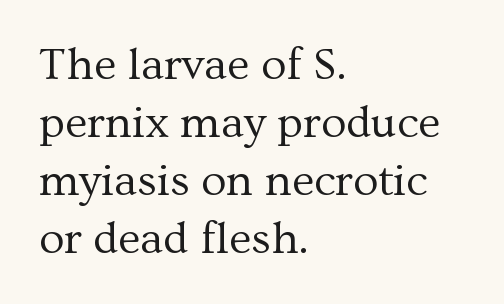
{"serif": "yes", "italic": "no", "bold": "no", "weight": "regular", "width": "normal", "stroke_contrast": "medium", "x_height": "medium", "monospaced": "no", "underline": "no", "align": "left", "line_spacing": "normal", "line_spacing_ratio": 1.26, "letter_spacing": "normal", "letter_spacing_em": 0.0, "glyph_px": 46}
